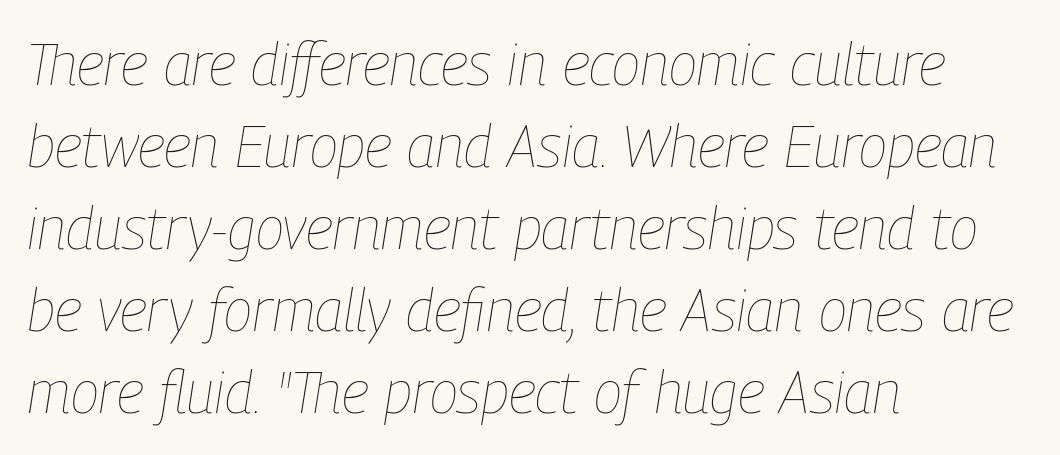
{"italic": "yes", "lean": "right", "slant_degrees": 9, "bold": "no", "weight": "thin", "width": "condensed", "stroke_contrast": "low", "x_height": "medium", "monospaced": "no", "underline": "no", "align": "left", "line_spacing": "normal", "line_spacing_ratio": 1.39, "letter_spacing": "normal", "letter_spacing_em": 0.0, "glyph_px": 59}
